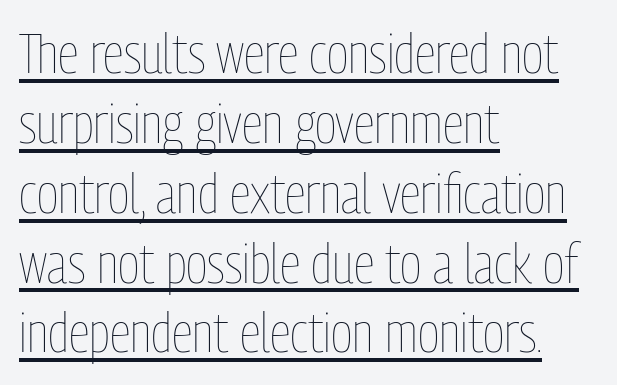
Q: Is the text bold? A: No.
Q: Is the text italic (slanted)? A: No, it is upright.
Q: Is the text underlined? A: Yes.
Q: How is the paragraph aligned? A: Left-aligned.
Q: Is the spacing between letters normal or unusually wide? A: Normal.
Q: Is the spacing between lines tight, normal or loose? A: Normal.
Q: Width (condensed, normal, or wide)? A: Condensed.
Q: Stroke contrast? A: Low.
Q: x-height? A: Medium.
Q: Monospaced? A: No.
